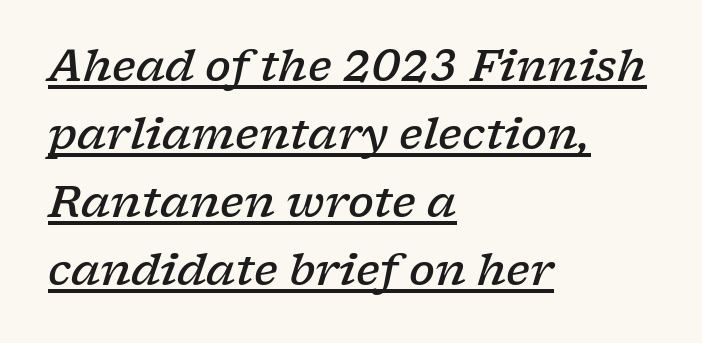
Q: Is the text bold? A: Semi-bold.
Q: Is the text italic (slanted)? A: Yes, it leans right by about 17 degrees.
Q: Is the typeface a serif or a sans-serif typeface? A: Serif.
Q: Is the text underlined? A: Yes.
Q: How is the paragraph aligned? A: Left-aligned.
Q: Is the spacing between letters normal or unusually wide? A: Normal.
Q: Is the spacing between lines tight, normal or loose? A: Normal.
Q: Width (condensed, normal, or wide)? A: Wide.
Q: Stroke contrast? A: Low.
Q: x-height? A: Medium.
Q: Monospaced? A: No.
